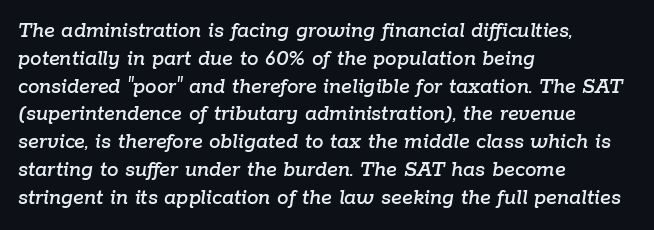
The image shows 23 px text type, italic (leaning right); set left-aligned, line spacing 1.21x, normal letter spacing, not underlined.
